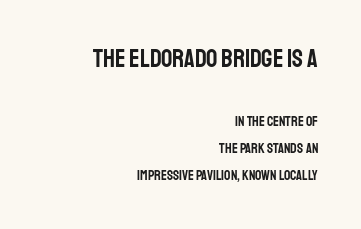
The image shows 25 px text type, upright; set right-aligned, loose line spacing (1.95x), normal letter spacing, not underlined; the first (top) block is 1.79x larger.
